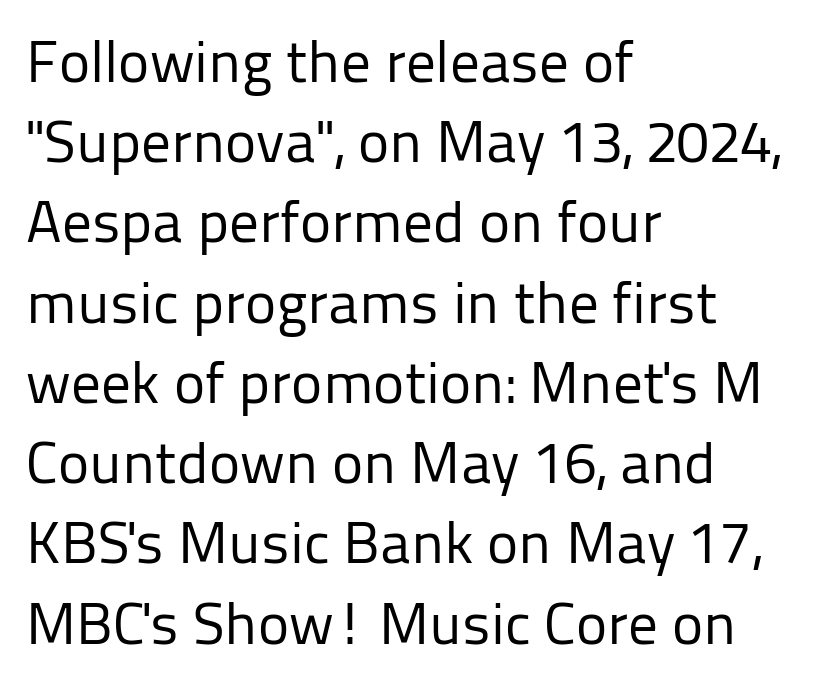
Q: Is the text bold? A: No.
Q: Is the text italic (slanted)? A: No, it is upright.
Q: Is the typeface a serif or a sans-serif typeface? A: Sans-serif.
Q: Is the text underlined? A: No.
Q: How is the paragraph aligned? A: Left-aligned.
Q: Is the spacing between letters normal or unusually wide? A: Normal.
Q: Is the spacing between lines tight, normal or loose? A: Normal.
Q: Width (condensed, normal, or wide)? A: Normal.
Q: Stroke contrast? A: Low.
Q: x-height? A: Medium.
Q: Monospaced? A: No.
